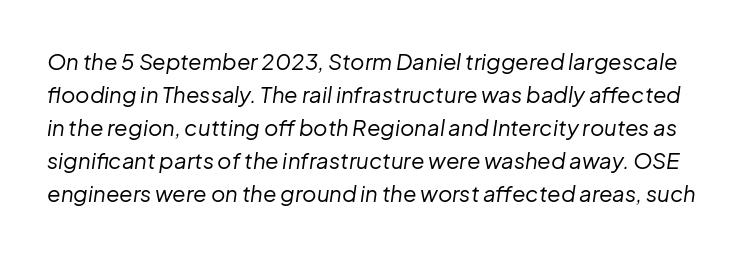
Q: Is the text bold? A: No.
Q: Is the text italic (slanted)? A: Yes, it leans right by about 8 degrees.
Q: Is the text underlined? A: No.
Q: Is the spacing between letters normal or unusually wide? A: Normal.
Q: Is the spacing between lines tight, normal or loose? A: Normal.
